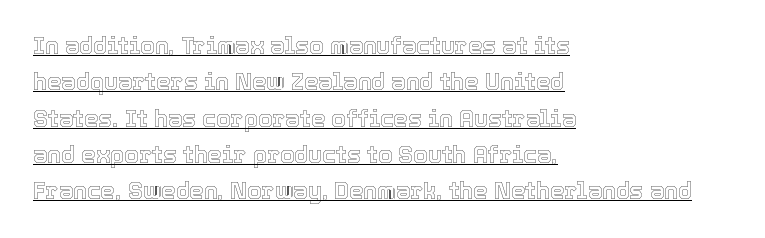
The image shows 23 px text type, upright; set left-aligned, normal line spacing (1.58x), normal letter spacing, underlined.
